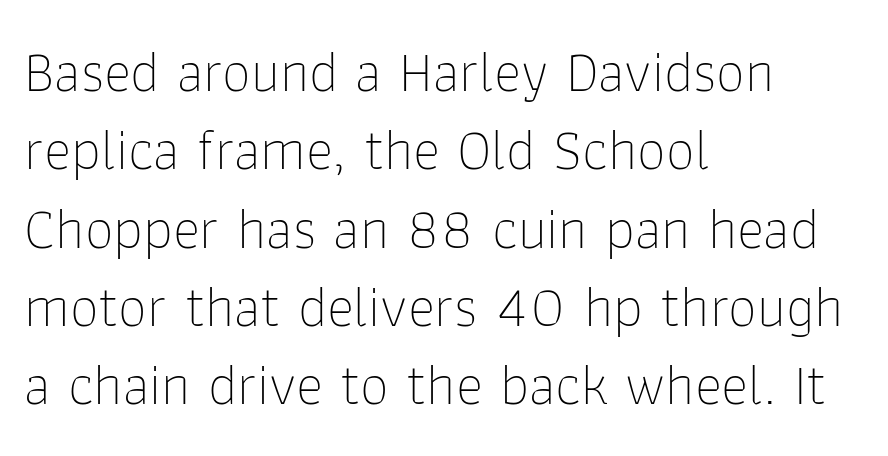
The image shows 58 px thin sans-serif type, upright; set left-aligned, normal line spacing (1.35x), normal letter spacing, not underlined; low stroke contrast and a medium x-height.
